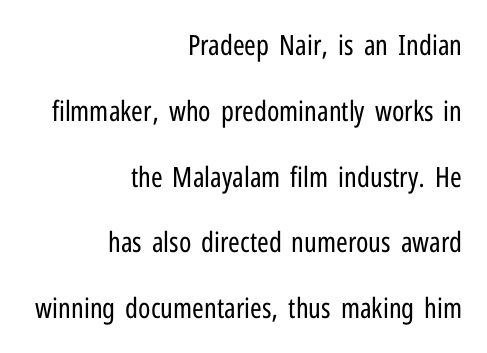
Q: Is the text bold? A: No.
Q: Is the text italic (slanted)? A: No, it is upright.
Q: Is the typeface a serif or a sans-serif typeface? A: Sans-serif.
Q: Is the text underlined? A: No.
Q: How is the paragraph aligned? A: Right-aligned.
Q: Is the spacing between letters normal or unusually wide? A: Normal.
Q: Is the spacing between lines tight, normal or loose? A: Loose.
Q: Width (condensed, normal, or wide)? A: Condensed.
Q: Stroke contrast? A: Low.
Q: x-height? A: Medium.
Q: Monospaced? A: No.
